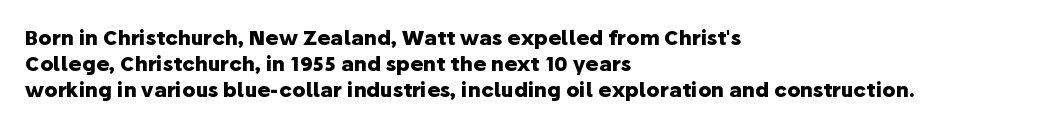
Q: Is the text bold? A: Yes.
Q: Is the text italic (slanted)? A: No, it is upright.
Q: Is the text underlined? A: No.
Q: How is the paragraph aligned? A: Left-aligned.
Q: Is the spacing between letters normal or unusually wide? A: Normal.
Q: Is the spacing between lines tight, normal or loose? A: Normal.
